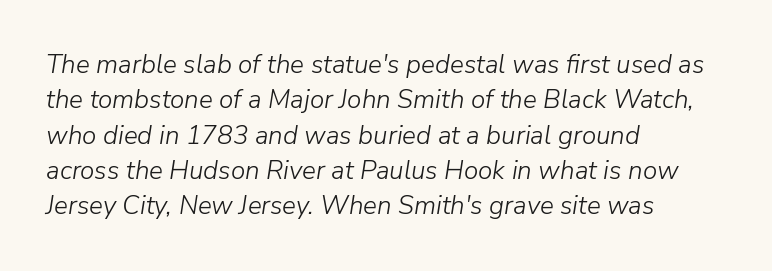
{"italic": "yes", "lean": "right", "slant_degrees": 9, "bold": "no", "underline": "no", "align": "left", "line_spacing": "normal", "line_spacing_ratio": 1.36, "letter_spacing": "normal", "letter_spacing_em": 0.0, "glyph_px": 26}
